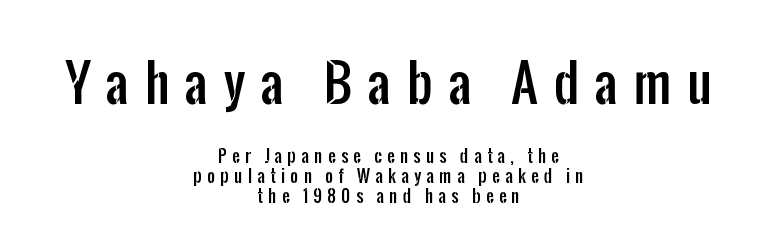
Q: Is the text italic (slanted)? A: No, it is upright.
Q: Is the typeface a serif or a sans-serif typeface? A: Sans-serif.
Q: Is the text underlined? A: No.
Q: How is the paragraph aligned? A: Centered.
Q: Is the spacing between letters normal or unusually wide? A: Unusually wide.
Q: Is the spacing between lines tight, normal or loose? A: Tight.
Q: Which block of text is set in a larger size, the first (top) or the second (bottom)? A: The first (top) one.
Q: Width (condensed, normal, or wide)? A: Condensed.
Q: Stroke contrast? A: Low.
Q: x-height? A: Medium.
Q: Monospaced? A: No.
